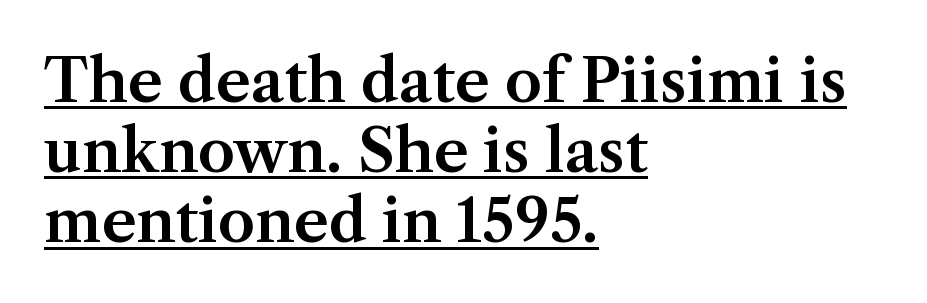
The image shows 59 px serif type, upright; set left-aligned, line spacing 1.19x, normal letter spacing, underlined; medium stroke contrast and a medium x-height.
